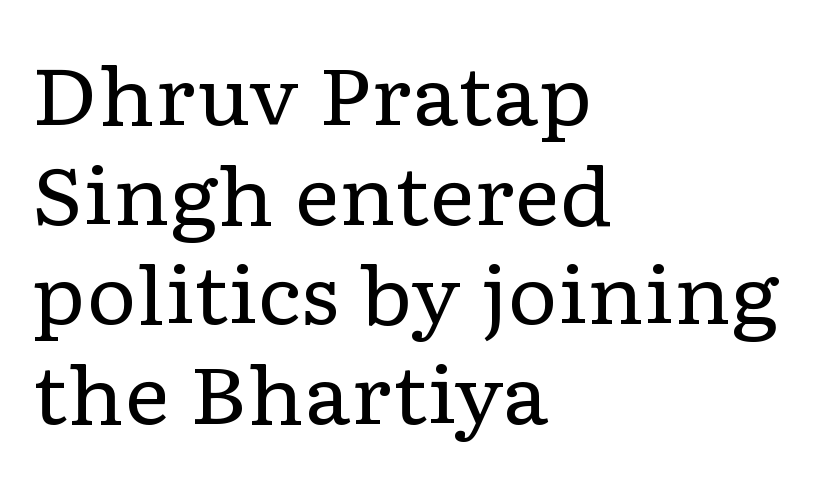
The letters carry serifs — small finishing strokes at the ends of their stems. The line texture is even and compact thanks to regular tracking. The face used here is proportionally spaced, like ordinary book or web type. Posture: vertical. Layout note: lines flush left.
